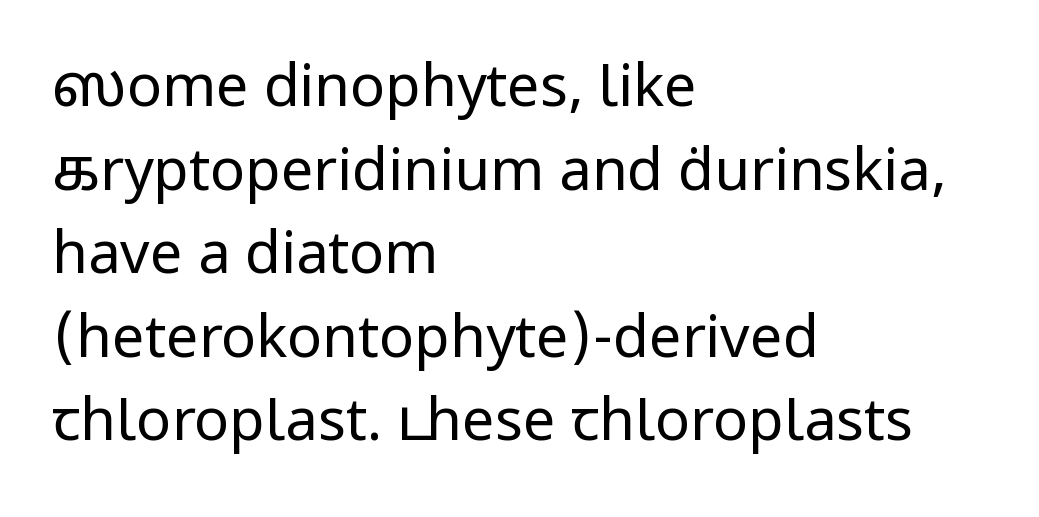
Q: Is the text bold? A: No.
Q: Is the text italic (slanted)? A: No, it is upright.
Q: Is the typeface a serif or a sans-serif typeface? A: Sans-serif.
Q: Is the text underlined? A: No.
Q: How is the paragraph aligned? A: Left-aligned.
Q: Is the spacing between letters normal or unusually wide? A: Normal.
Q: Is the spacing between lines tight, normal or loose? A: Normal.
Q: Width (condensed, normal, or wide)? A: Normal.
Q: Stroke contrast? A: Low.
Q: x-height? A: Medium.
Q: Monospaced? A: No.
